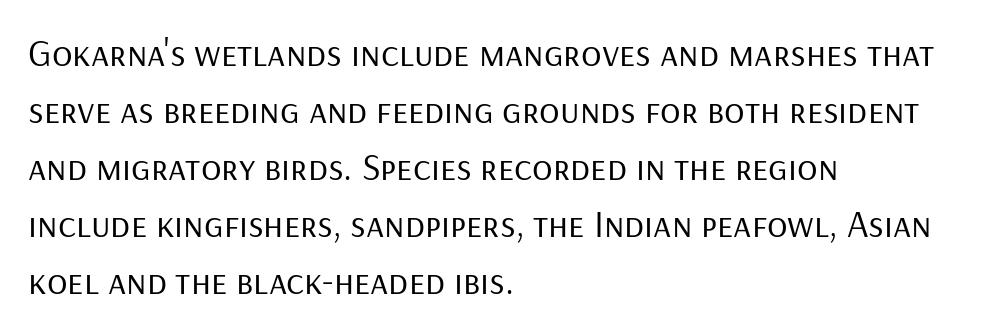
{"serif": "no", "italic": "no", "bold": "no", "weight": "regular", "width": "normal", "stroke_contrast": "low", "x_height": "medium", "monospaced": "no", "underline": "no", "align": "left", "line_spacing": "normal", "line_spacing_ratio": 1.5, "letter_spacing": "normal", "letter_spacing_em": 0.0, "glyph_px": 38}
